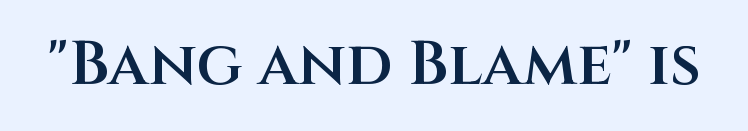
The text was rendered using a sans face with plain stroke endings. The sample has been set in demibold, a notch under bold. Tall strokes in this sample are plumb rather than angled. A typesetter would call this proportional, since set widths differ per character. The zone under the glyphs is completely vacant. Characters follow at the spacing the type designer built in.
